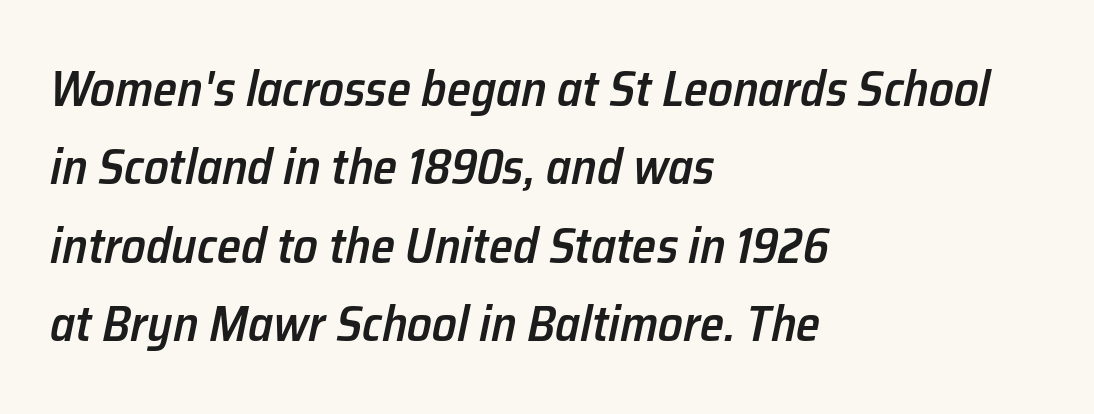
Q: Is the text bold? A: Semi-bold.
Q: Is the text italic (slanted)? A: Yes, it leans right by about 12 degrees.
Q: Is the text underlined? A: No.
Q: How is the paragraph aligned? A: Left-aligned.
Q: Is the spacing between letters normal or unusually wide? A: Normal.
Q: Is the spacing between lines tight, normal or loose? A: Normal.
Q: Width (condensed, normal, or wide)? A: Normal.
Q: Stroke contrast? A: Low.
Q: x-height? A: Medium.
Q: Monospaced? A: No.
